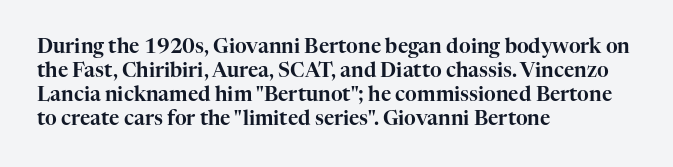
The image shows 20 px text type, upright; set left-aligned, line spacing 1.2x, normal letter spacing, not underlined.
